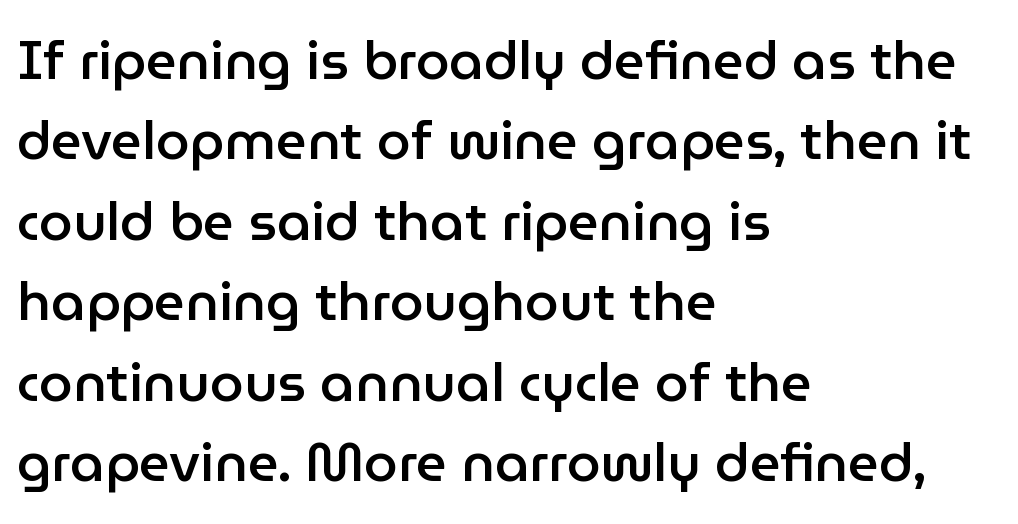
The image shows 54 px semibold sans-serif type, upright; set left-aligned, normal line spacing (1.49x), normal letter spacing, not underlined; low stroke contrast and a medium x-height.
